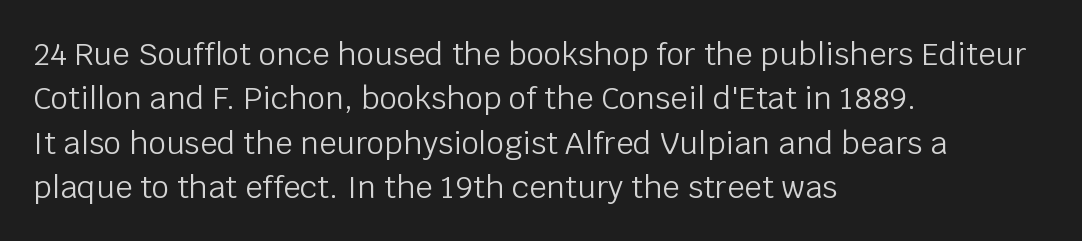
The image shows 31 px light sans-serif type, upright; set left-aligned, normal line spacing (1.43x), normal letter spacing, not underlined; low stroke contrast and a large x-height.
